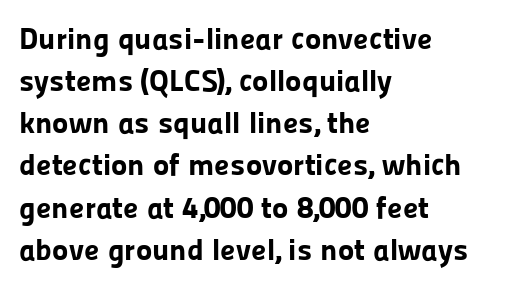
Q: Is the text bold? A: Yes.
Q: Is the text italic (slanted)? A: No, it is upright.
Q: Is the typeface a serif or a sans-serif typeface? A: Sans-serif.
Q: Is the text underlined? A: No.
Q: How is the paragraph aligned? A: Left-aligned.
Q: Is the spacing between letters normal or unusually wide? A: Normal.
Q: Is the spacing between lines tight, normal or loose? A: Normal.
Q: Width (condensed, normal, or wide)? A: Normal.
Q: Stroke contrast? A: Low.
Q: x-height? A: Medium.
Q: Monospaced? A: No.
